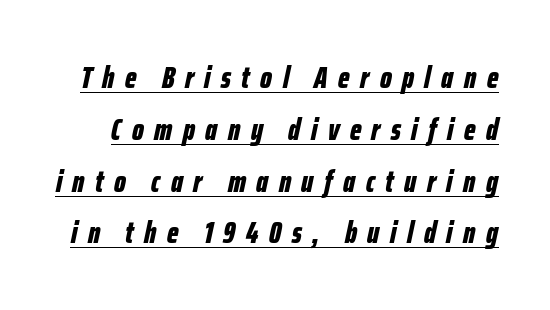
{"italic": "yes", "lean": "right", "slant_degrees": 12, "bold": "yes", "weight": "bold", "width": "condensed", "stroke_contrast": "low", "x_height": "medium", "monospaced": "no", "underline": "yes", "line_spacing": "normal", "line_spacing_ratio": 1.67, "letter_spacing": "wide", "letter_spacing_em": 0.34, "glyph_px": 31}
